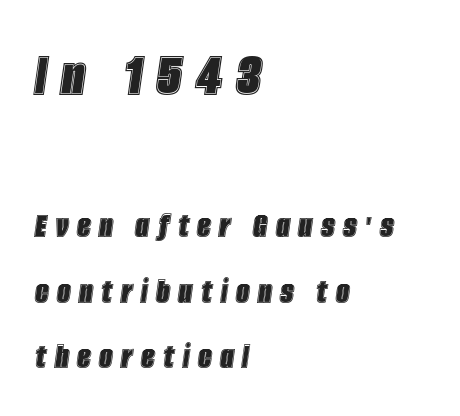
{"italic": "yes", "lean": "right", "slant_degrees": 8, "width": "condensed", "x_height": "large", "monospaced": "no", "underline": "no", "align": "left", "line_spacing_ratio": 1.73, "letter_spacing": "wide", "letter_spacing_em": 0.22, "larger_block": "first", "size_ratio": 1.74, "glyph_px": 66}
